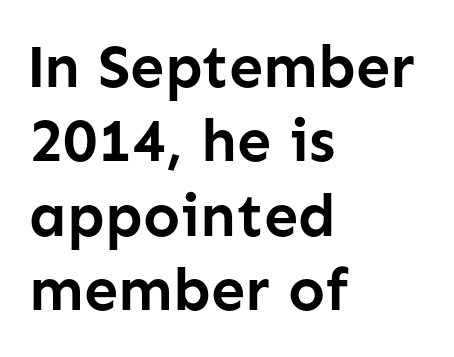
The image shows 61 px semibold sans-serif type, upright; set left-aligned, line spacing 1.22x, normal letter spacing, not underlined; low stroke contrast and a medium x-height.
